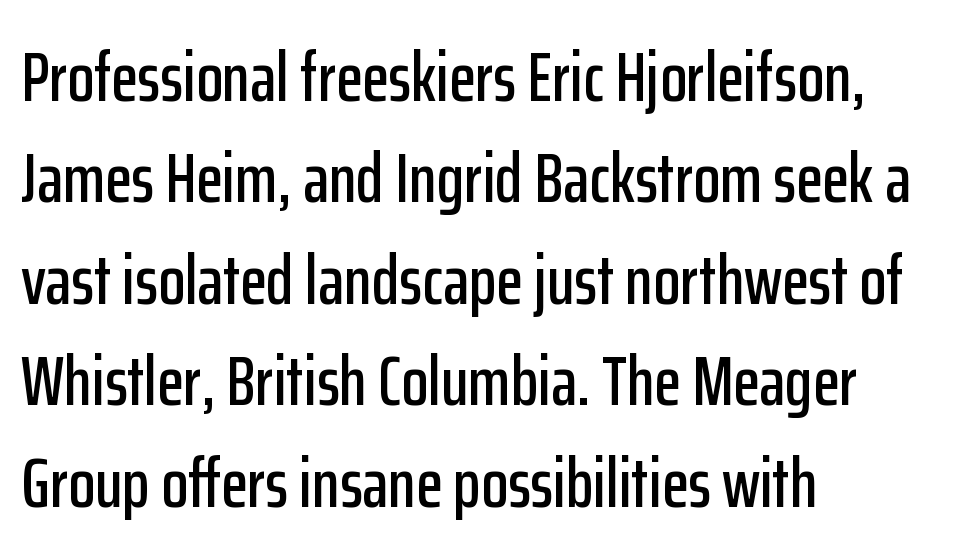
The image shows 70 px condensed sans-serif type, upright; set left-aligned, normal line spacing (1.45x), normal letter spacing, not underlined; low stroke contrast and a medium x-height.
